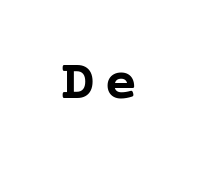
{"serif": "yes", "italic": "no", "bold": "yes", "weight": "semibold", "width": "normal", "stroke_contrast": "low", "x_height": "medium", "underline": "no", "glyph_px": 56}
